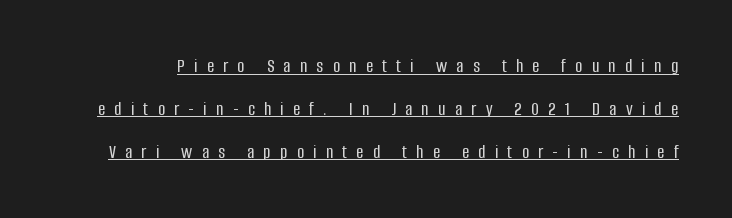
You could fit nearly another row in the gap between these rows. The horizontal fit of the characters is loose and conspicuously gappy. In terms of posture, this sample is upright. Does a line run under the words? Yes, clearly.
